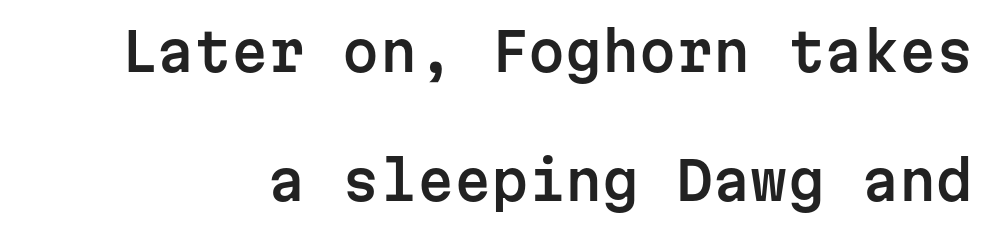
The image shows 53 px sans-serif type, upright, monospaced; set loose line spacing (2.43x), normal letter spacing, not underlined; low stroke contrast and a medium x-height.
